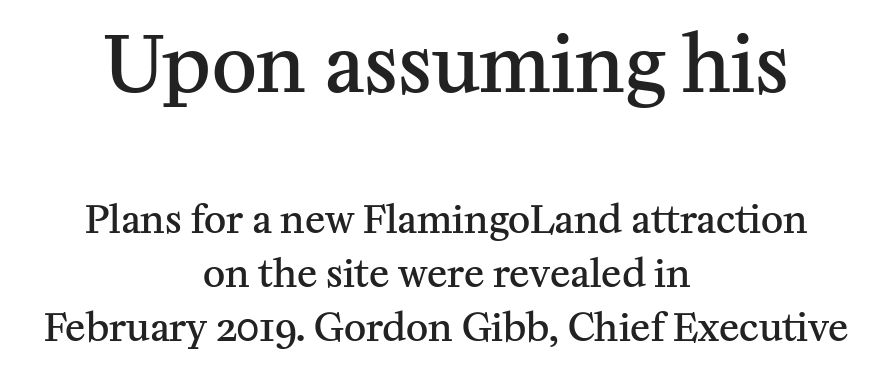
Q: Is the text bold? A: Semi-bold.
Q: Is the text italic (slanted)? A: No, it is upright.
Q: Is the typeface a serif or a sans-serif typeface? A: Serif.
Q: Is the text underlined? A: No.
Q: How is the paragraph aligned? A: Centered.
Q: Is the spacing between letters normal or unusually wide? A: Normal.
Q: Is the spacing between lines tight, normal or loose? A: Normal.
Q: Which block of text is set in a larger size, the first (top) or the second (bottom)? A: The first (top) one.
Q: Width (condensed, normal, or wide)? A: Normal.
Q: Stroke contrast? A: Medium.
Q: x-height? A: Medium.
Q: Monospaced? A: No.
